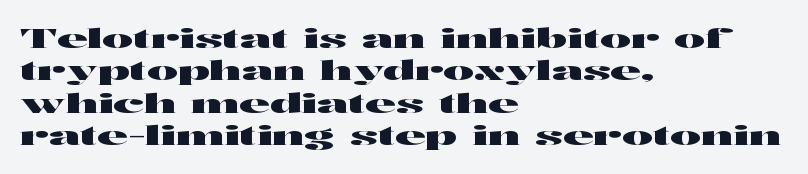
These lines sit exactly where default settings would place them. The letters stand upright; this is a roman face. Typeset ragged right — the left edge is the straight one. Just letters on the line, the space beneath them empty. Caption: standard tracking, unaltered.
